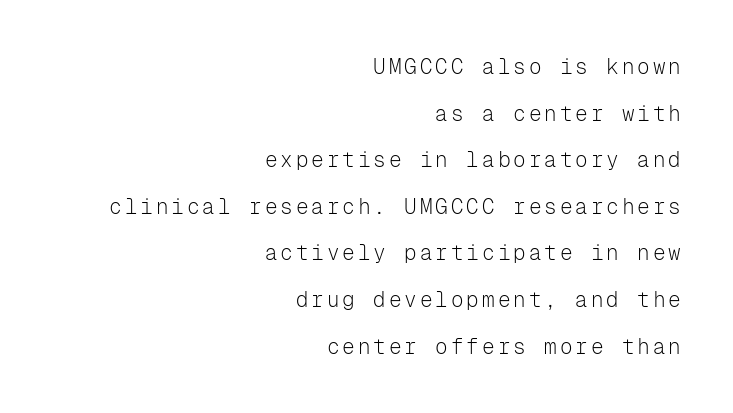
These lines are set flush right with a ragged left edge. Airy leading. Any mark beneath the type? The region is blank. Think standard paragraph weight, or any step lighter than that. The specimen reads as upright at a glance.
